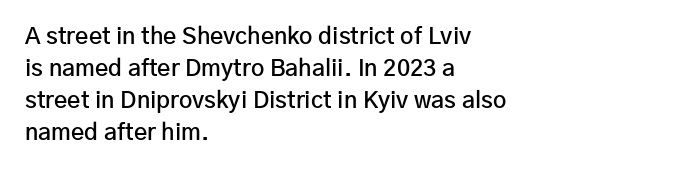
{"italic": "no", "bold": "semi", "underline": "no", "align": "left", "line_spacing": "normal", "line_spacing_ratio": 1.39, "letter_spacing": "normal", "letter_spacing_em": 0.0, "glyph_px": 23}
